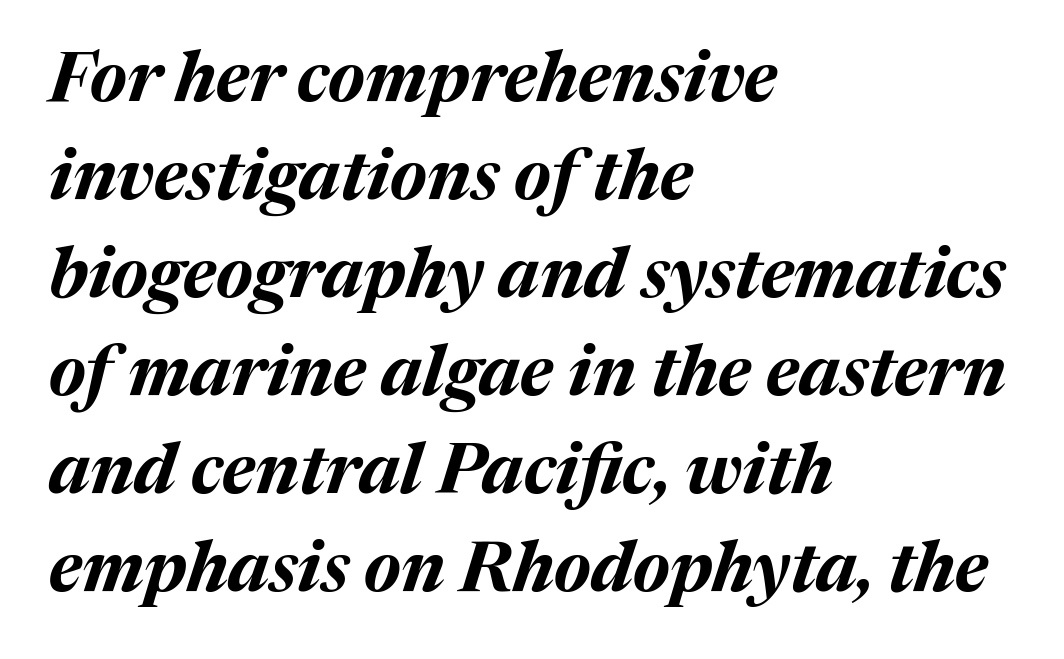
The image shows 70 px bold type, italic (leaning right); set left-aligned, normal line spacing (1.4x), normal letter spacing, not underlined; medium stroke contrast and a medium x-height.
